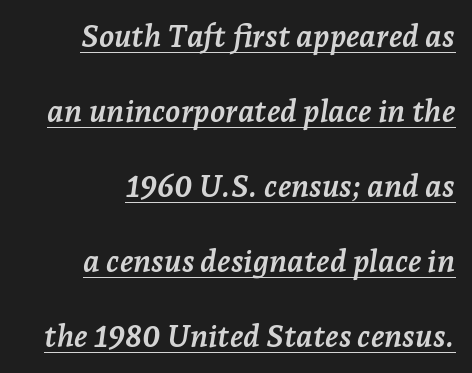
The image shows 31 px semibold serif type, italic (leaning right); set right-aligned, loose line spacing (2.42x), normal letter spacing, underlined; low stroke contrast and a medium x-height.
